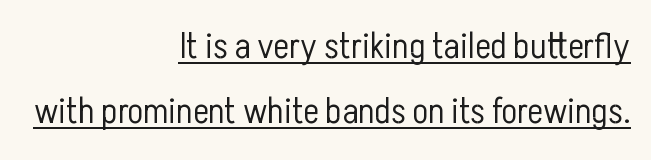
{"serif": "no", "italic": "no", "bold": "no", "weight": "light", "width": "condensed", "stroke_contrast": "low", "x_height": "medium", "monospaced": "no", "underline": "yes", "align": "right", "line_spacing_ratio": 1.76, "letter_spacing": "normal", "letter_spacing_em": 0.0, "glyph_px": 37}
